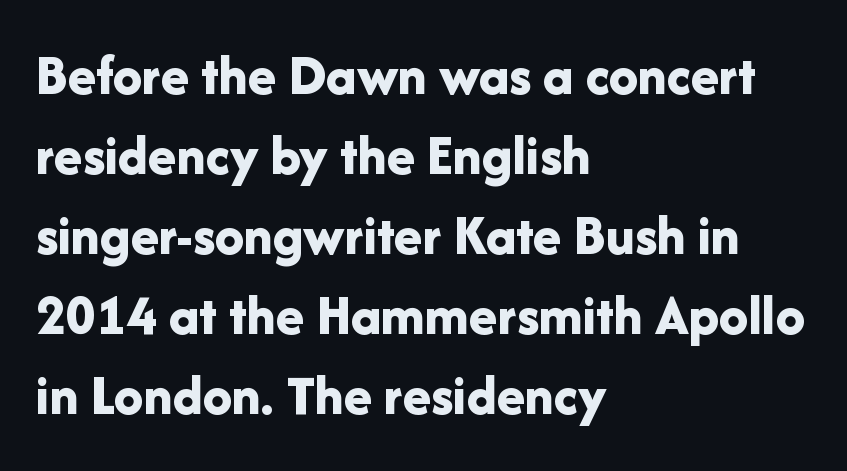
{"serif": "no", "italic": "no", "bold": "yes", "weight": "bold", "width": "normal", "stroke_contrast": "low", "x_height": "medium", "monospaced": "no", "underline": "no", "align": "left", "line_spacing": "normal", "line_spacing_ratio": 1.38, "letter_spacing": "normal", "letter_spacing_em": 0.0, "glyph_px": 58}
